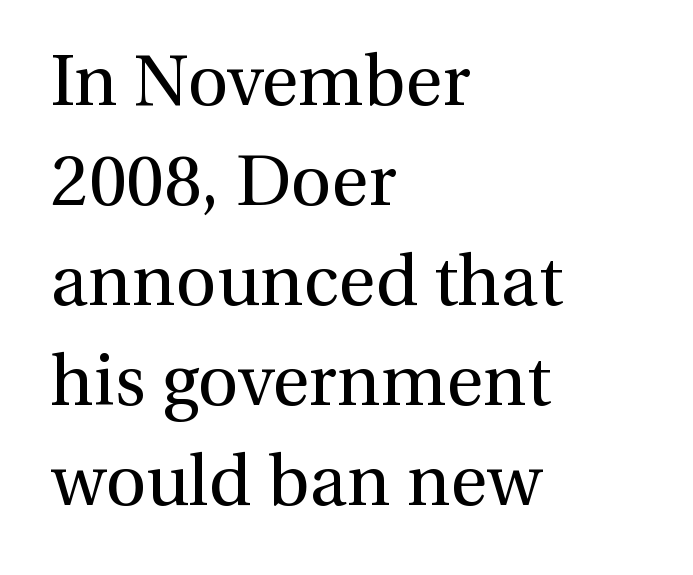
Q: Is the text bold? A: No.
Q: Is the text italic (slanted)? A: No, it is upright.
Q: Is the typeface a serif or a sans-serif typeface? A: Serif.
Q: Is the text underlined? A: No.
Q: How is the paragraph aligned? A: Left-aligned.
Q: Is the spacing between letters normal or unusually wide? A: Normal.
Q: Is the spacing between lines tight, normal or loose? A: Normal.
Q: Width (condensed, normal, or wide)? A: Normal.
Q: Stroke contrast? A: Medium.
Q: x-height? A: Medium.
Q: Monospaced? A: No.
